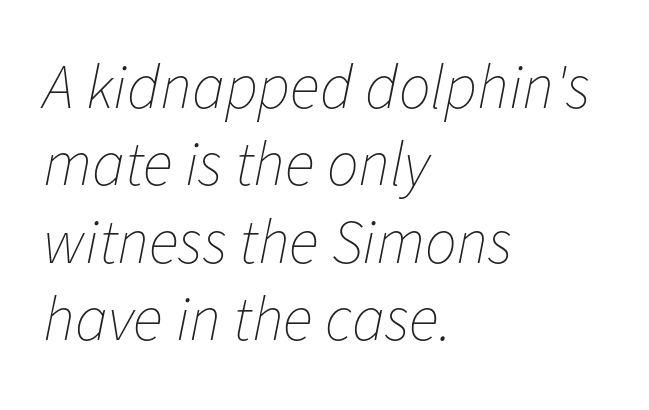
A clean baseline with only descenders dipping below it. A typesetter would call this proportional, since set widths differ per character. Heaviness? Minimal to ordinary, like unemphasized prose. Looking at the ascenders, they clearly lean. Each word holds together tightly as a unit, with standard inter-letter gaps.
